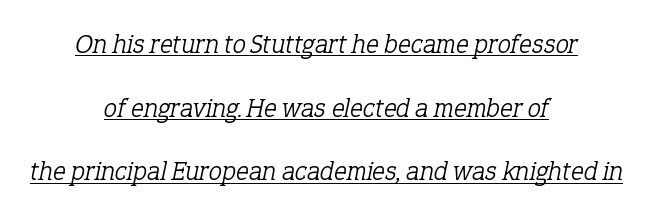
The image shows 27 px text type, italic (leaning right); set centered, loose line spacing (2.36x), normal letter spacing, underlined.
